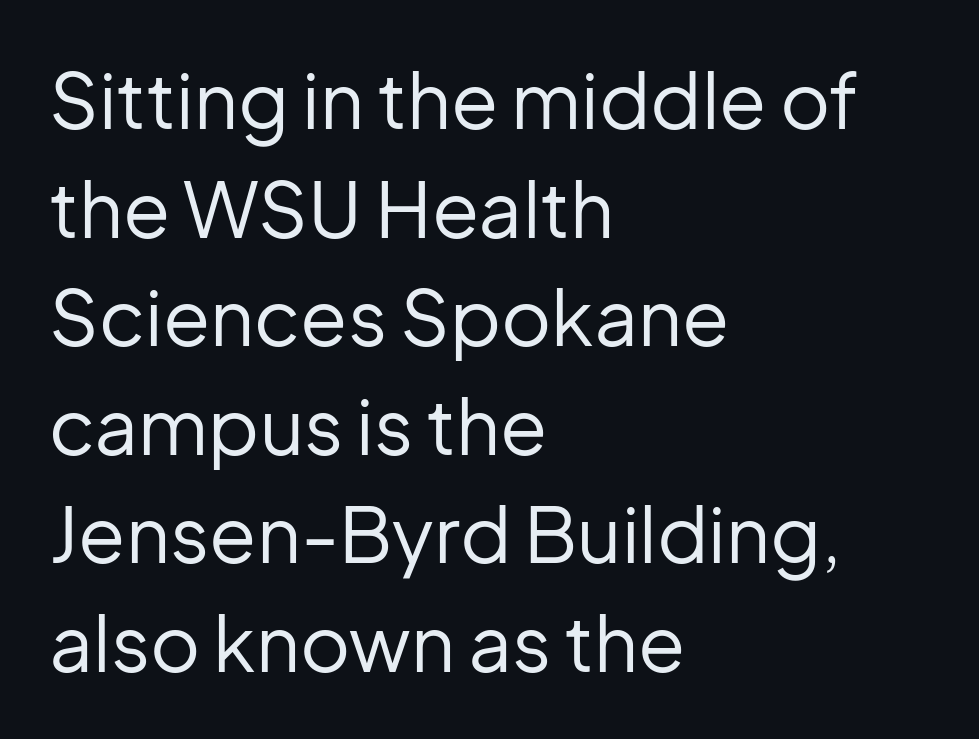
The image shows 77 px regular-weight sans-serif type, upright; set left-aligned, normal line spacing (1.41x), normal letter spacing, not underlined; low stroke contrast and a medium x-height.
